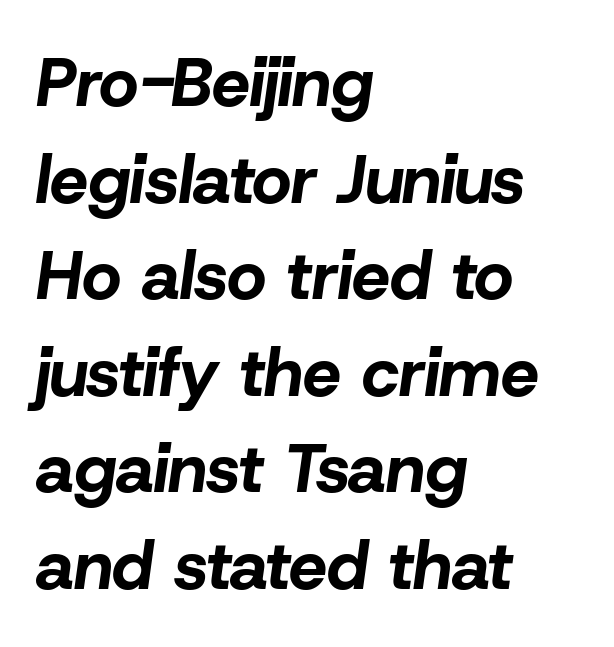
{"italic": "yes", "lean": "right", "slant_degrees": 8, "bold": "yes", "weight": "bold", "width": "normal", "stroke_contrast": "low", "x_height": "medium", "monospaced": "no", "underline": "no", "align": "left", "line_spacing": "normal", "line_spacing_ratio": 1.42, "letter_spacing": "normal", "letter_spacing_em": 0.0, "glyph_px": 68}
